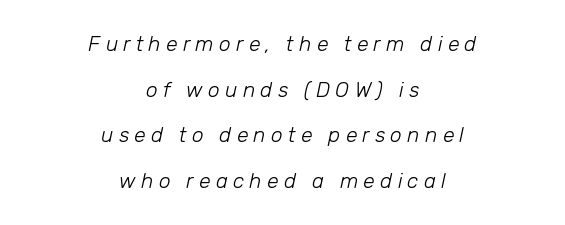
Stem width sits at or under what a default text font uses. The glyphs are unaccompanied by any horizontal stroke below them. In terms of posture, this sample is oblique. The setting favours the middle, as headings and verse often do. Line spacing here is loose.
